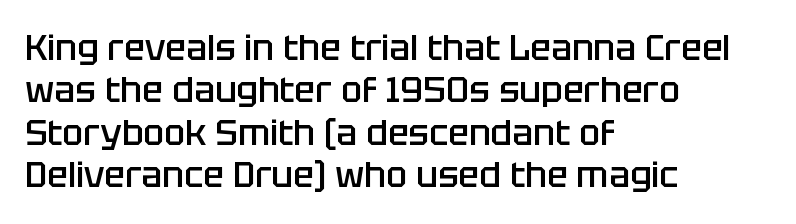
{"serif": "no", "italic": "no", "bold": "semi", "weight": "semibold", "width": "normal", "stroke_contrast": "low", "x_height": "large", "monospaced": "no", "underline": "no", "align": "left", "line_spacing_ratio": 1.21, "letter_spacing": "normal", "letter_spacing_em": 0.0, "glyph_px": 35}
